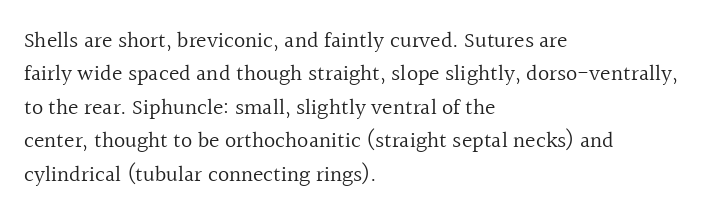
Q: Is the text bold? A: No.
Q: Is the text italic (slanted)? A: No, it is upright.
Q: Is the text underlined? A: No.
Q: How is the paragraph aligned? A: Left-aligned.
Q: Is the spacing between letters normal or unusually wide? A: Normal.
Q: Is the spacing between lines tight, normal or loose? A: Normal.
